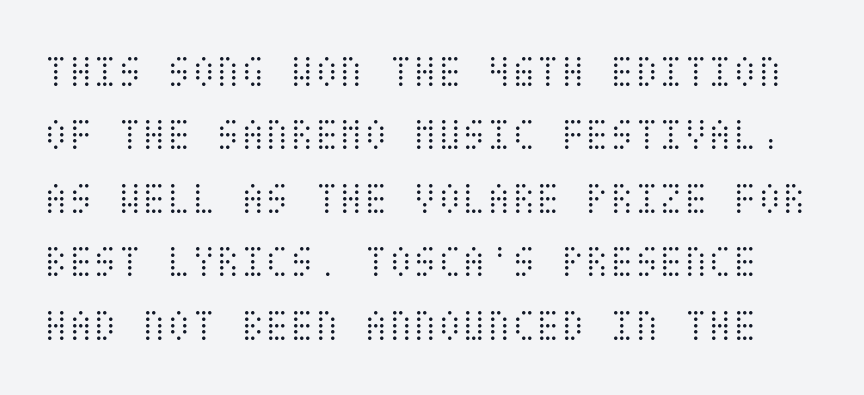
This sample uses an upright cut, with every glyph sitting square on the baseline. These glyphs show unthickened strokes, regular width or finer. The passage shown stacks its lines at a standard gap. Descenders hang freely into open space.
